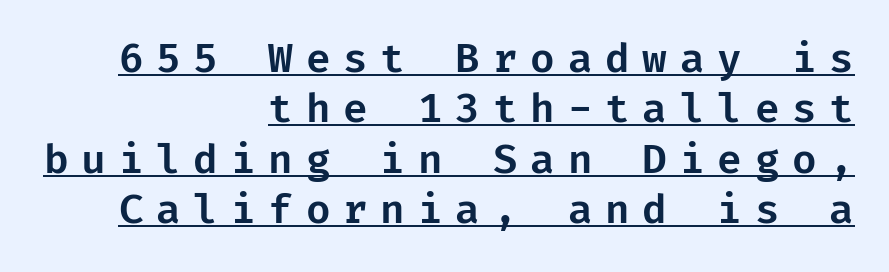
Horizontal alignment here is rightward, an uncommon choice for prose. Letterform terminals end flat and unadorned throughout the passage. The lines sit at an ordinary, default distance from one another. Beneath each row of characters lies a ruled line. It's the straight-up-and-down kind of type. A typesetter would call this heavily tracked-out type.
